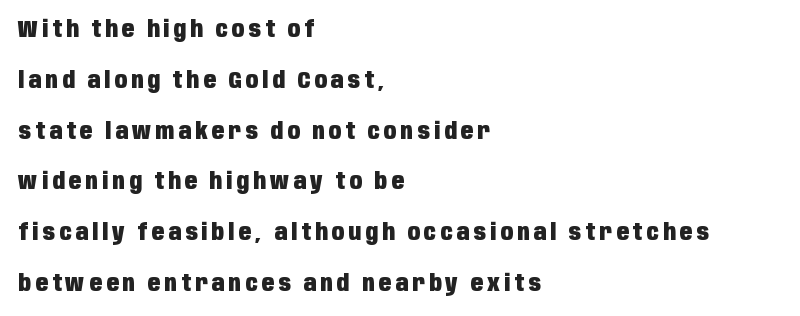
The image shows 23 px bold type, upright; set left-aligned, loose line spacing (2.21x), not underlined.
